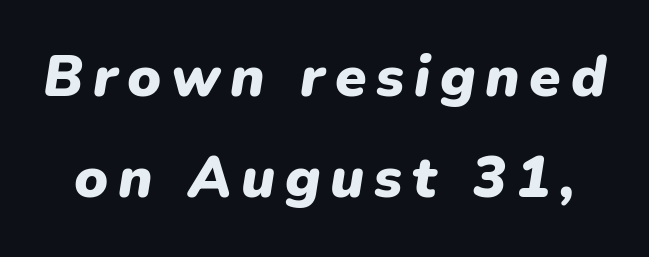
The image shows 57 px heavy type, italic (leaning right); set line spacing 1.78x, not underlined; low stroke contrast and a medium x-height.
